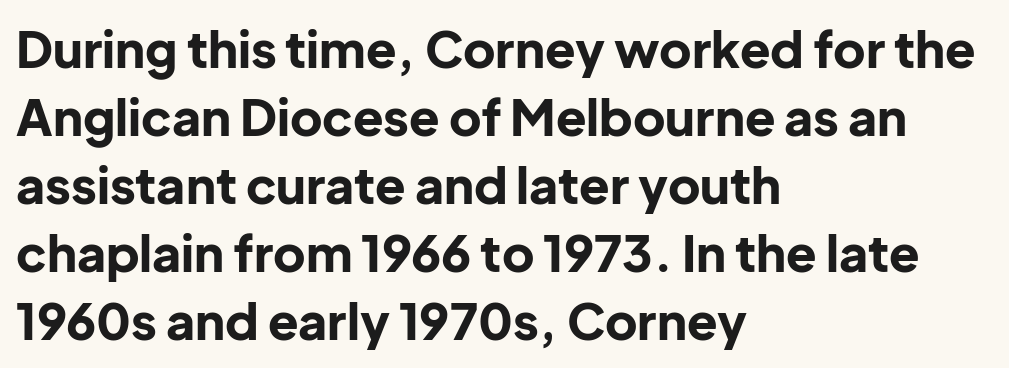
Q: Is the text bold? A: Yes.
Q: Is the text italic (slanted)? A: No, it is upright.
Q: Is the typeface a serif or a sans-serif typeface? A: Sans-serif.
Q: Is the text underlined? A: No.
Q: How is the paragraph aligned? A: Left-aligned.
Q: Is the spacing between letters normal or unusually wide? A: Normal.
Q: Is the spacing between lines tight, normal or loose? A: Normal.
Q: Width (condensed, normal, or wide)? A: Normal.
Q: Stroke contrast? A: Low.
Q: x-height? A: Medium.
Q: Monospaced? A: No.
